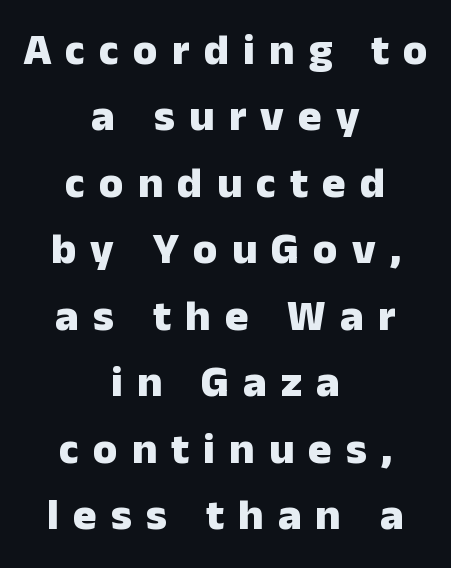
Check under the words: just untouched page. Spacing between characters has been opened up far beyond the box default. Compared with a flush-left layout, this one balances lines on the center instead. Do the characters align in a grid? No, the font is proportional. No italicization has been applied; the sample stays upright.
